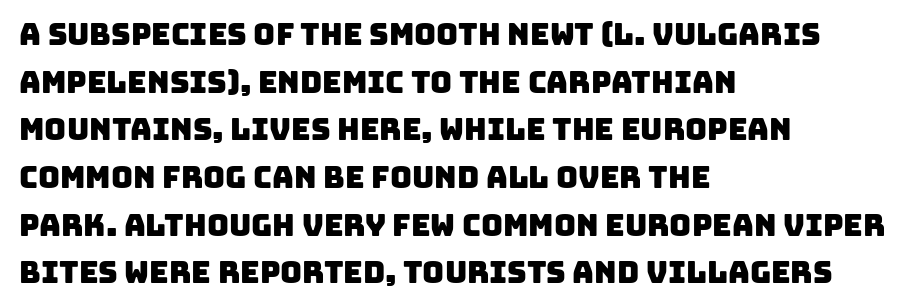
{"serif": "no", "width": "normal", "stroke_contrast": "low", "x_height": "large", "monospaced": "no", "underline": "no", "align": "left", "line_spacing": "normal", "line_spacing_ratio": 1.59, "letter_spacing": "normal", "letter_spacing_em": 0.0, "glyph_px": 30}
